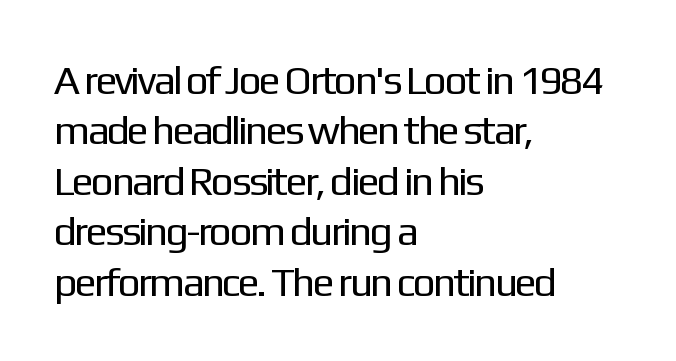
The image shows 41 px regular-weight sans-serif type, upright; set left-aligned, line spacing 1.23x, normal letter spacing, not underlined; low stroke contrast and a medium x-height.
